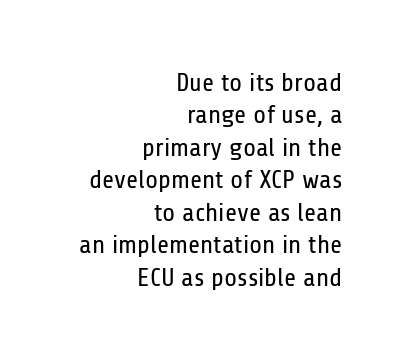
Regular leading. A roman cut, with each character standing at attention. Summary of weight: not heavy and not bold. These lines stack with their right ends in a neat column. The string is rendered with underlining switched off. Short note: letters normally spaced.
